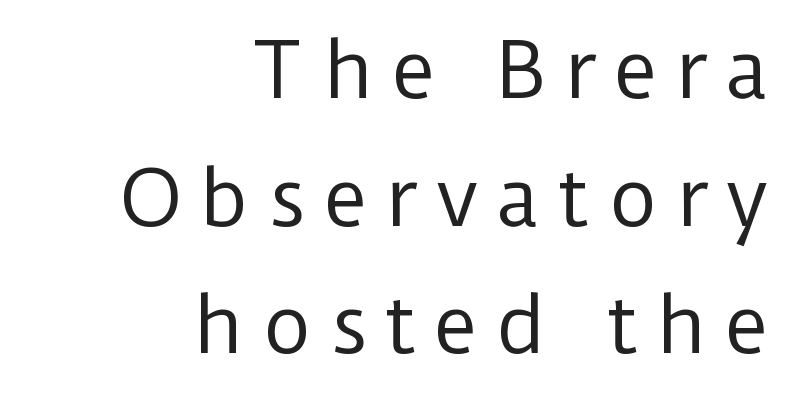
The image shows 76 px regular-weight sans-serif type, upright; set right-aligned, normal line spacing (1.68x), unusually wide letter spacing (+0.23 em), not underlined; low stroke contrast and a medium x-height.
